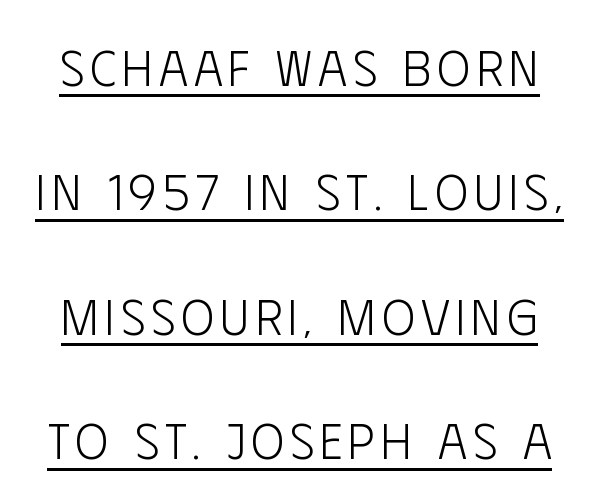
The image shows 50 px light, condensed sans-serif type, upright; set loose line spacing (2.49x), underlined; low stroke contrast and a large x-height.
